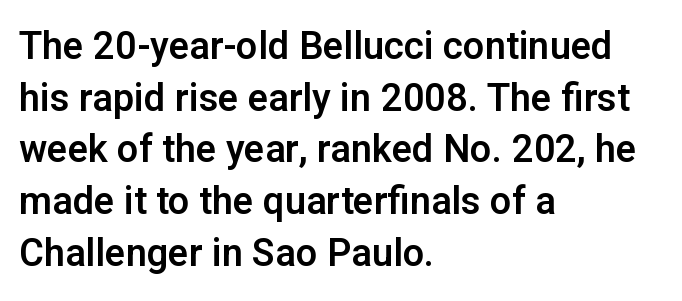
One-word summary of the alignment: left. Tracking value appears to be zero — textbook default spacing. Regular leading. In terms of posture, this sample is upright.
